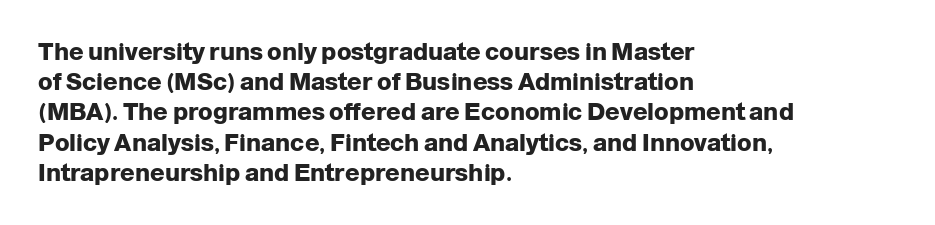
The image shows 24 px bold type, upright; set left-aligned, normal line spacing (1.26x), normal letter spacing, not underlined.
